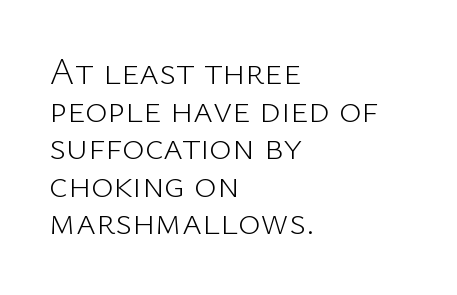
The image shows 38 px light sans-serif type, upright; set left-aligned, tight line spacing (0.99x), normal letter spacing, not underlined; low stroke contrast and a medium x-height.
